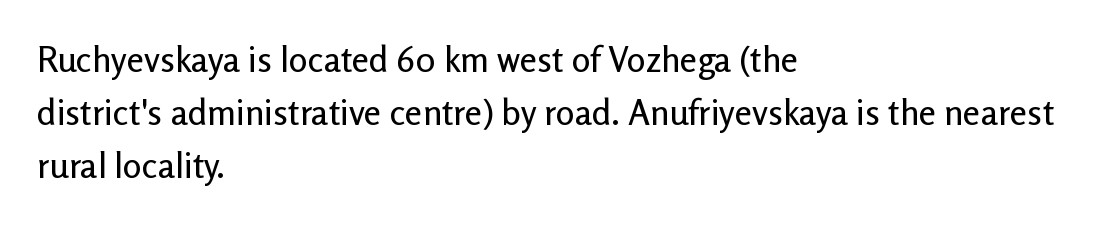
Successive baselines arrive at the customary interval. Stroke terminals: plain, sans-serif. Proportional: the letters do not fall into vertical columns. The line texture is even and compact thanks to regular tracking.
